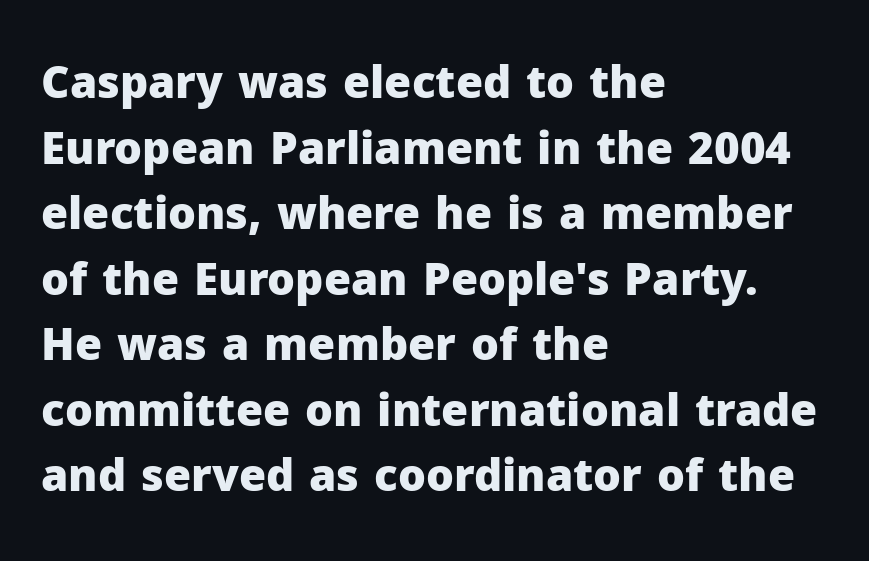
Q: Is the text bold? A: Yes.
Q: Is the text italic (slanted)? A: No, it is upright.
Q: Is the typeface a serif or a sans-serif typeface? A: Sans-serif.
Q: Is the text underlined? A: No.
Q: How is the paragraph aligned? A: Left-aligned.
Q: Is the spacing between letters normal or unusually wide? A: Normal.
Q: Is the spacing between lines tight, normal or loose? A: Normal.
Q: Width (condensed, normal, or wide)? A: Normal.
Q: Stroke contrast? A: Low.
Q: x-height? A: Medium.
Q: Monospaced? A: No.
